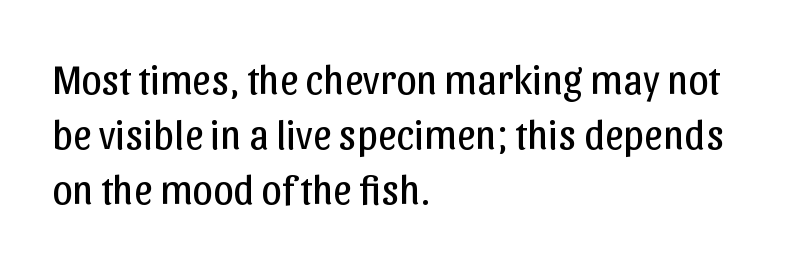
Typographically, this falls in the sans-serif category. This sample uses plain, unmodified letter spacing. Regular leading. Casual observation: everything's shoved over to the left. These lines were composed using upright roman letters.
